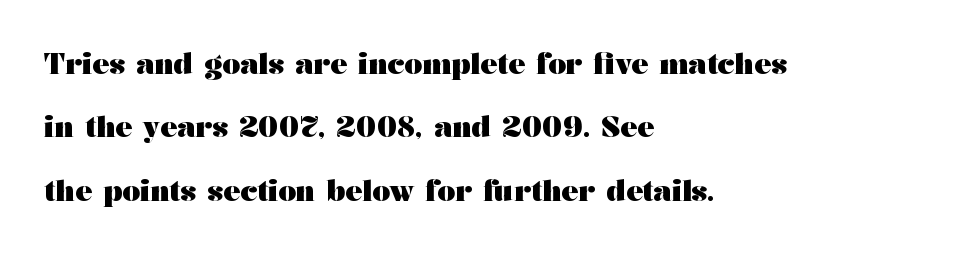
The image shows 28 px heavy, wide serif type, upright; set left-aligned, loose line spacing (2.26x), normal letter spacing, not underlined; medium stroke contrast and a medium x-height.
